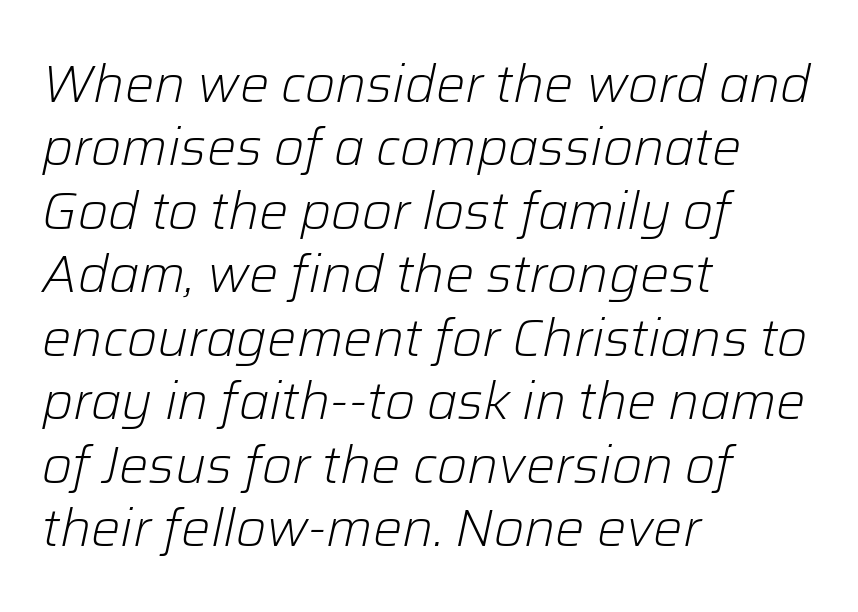
{"italic": "yes", "lean": "right", "slant_degrees": 12, "bold": "no", "weight": "light", "width": "normal", "stroke_contrast": "low", "x_height": "medium", "monospaced": "no", "underline": "no", "align": "left", "line_spacing_ratio": 1.22, "letter_spacing": "normal", "letter_spacing_em": 0.0, "glyph_px": 52}
